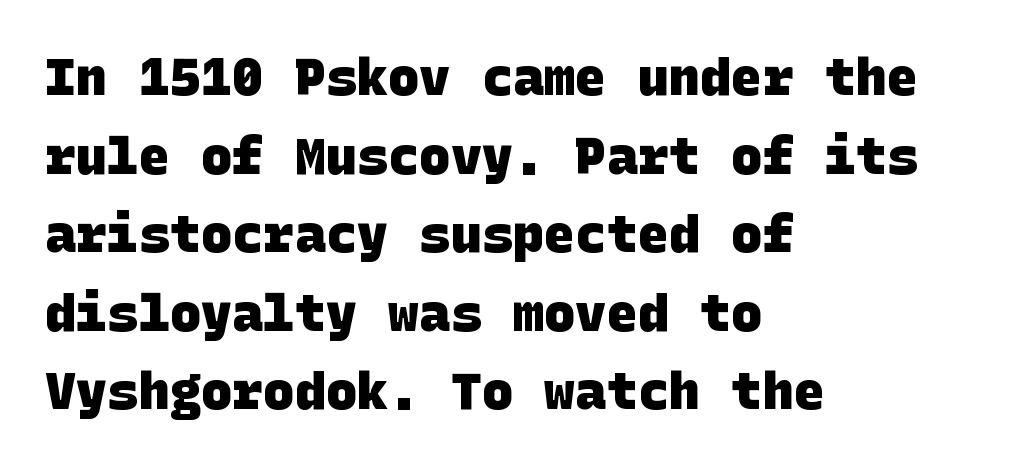
Q: Is the text bold? A: Yes.
Q: Is the typeface a serif or a sans-serif typeface? A: Sans-serif.
Q: Is the text underlined? A: No.
Q: How is the paragraph aligned? A: Left-aligned.
Q: Is the spacing between letters normal or unusually wide? A: Normal.
Q: Is the spacing between lines tight, normal or loose? A: Normal.
Q: Width (condensed, normal, or wide)? A: Normal.
Q: Stroke contrast? A: Low.
Q: x-height? A: Large.
